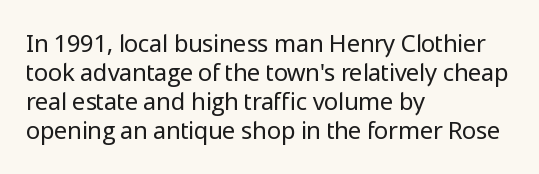
{"italic": "no", "bold": "no", "underline": "no", "align": "left", "line_spacing_ratio": 1.21, "letter_spacing": "normal", "letter_spacing_em": 0.0, "glyph_px": 24}
